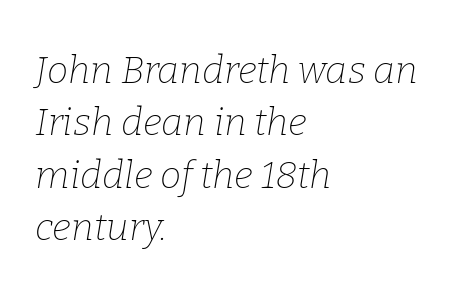
The image shows 38 px thin serif type, italic (leaning right); set left-aligned, normal line spacing (1.38x), normal letter spacing, not underlined; low stroke contrast and a medium x-height.
